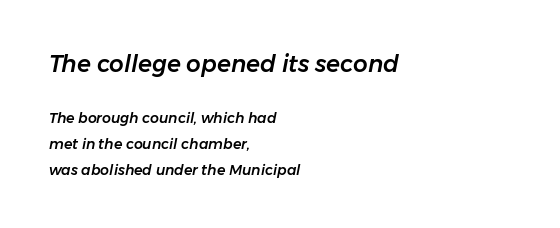
The image shows 23 px text type, italic (leaning right); set left-aligned, line spacing 1.83x, normal letter spacing, not underlined; the first (top) block is 1.64x larger.
